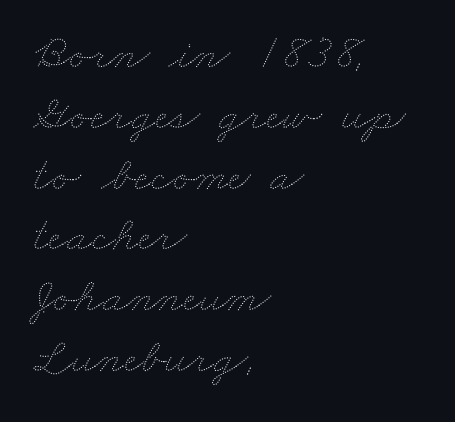
Stems and bowls with no extra thickness — not bold. The type is set solid horizontally, with unmodified tracking. Layout note: lines flush left. Descender tails drop into unmarked territory. Note the varied advance widths — an 'i' is clearly narrower than an 'm'.
